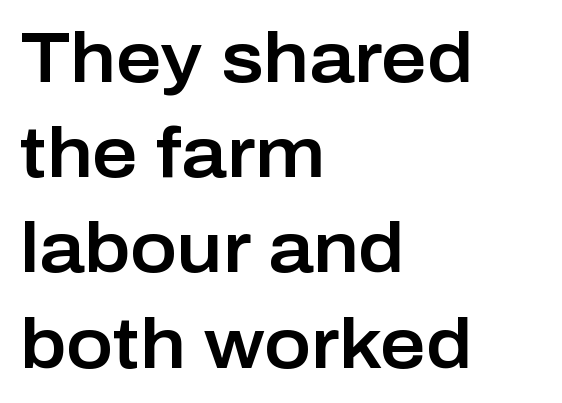
Q: Is the text italic (slanted)? A: No, it is upright.
Q: Is the typeface a serif or a sans-serif typeface? A: Sans-serif.
Q: Is the text underlined? A: No.
Q: How is the paragraph aligned? A: Left-aligned.
Q: Is the spacing between letters normal or unusually wide? A: Normal.
Q: Is the spacing between lines tight, normal or loose? A: Normal.
Q: Width (condensed, normal, or wide)? A: Normal.
Q: Stroke contrast? A: Low.
Q: x-height? A: Medium.
Q: Monospaced? A: No.
